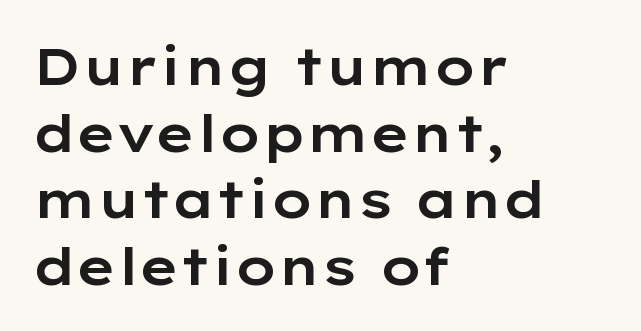
Q: Is the text italic (slanted)? A: No, it is upright.
Q: Is the typeface a serif or a sans-serif typeface? A: Sans-serif.
Q: Is the text underlined? A: No.
Q: How is the paragraph aligned? A: Left-aligned.
Q: Is the spacing between letters normal or unusually wide? A: Normal.
Q: Is the spacing between lines tight, normal or loose? A: Normal.
Q: Width (condensed, normal, or wide)? A: Wide.
Q: Stroke contrast? A: Low.
Q: x-height? A: Medium.
Q: Monospaced? A: No.
